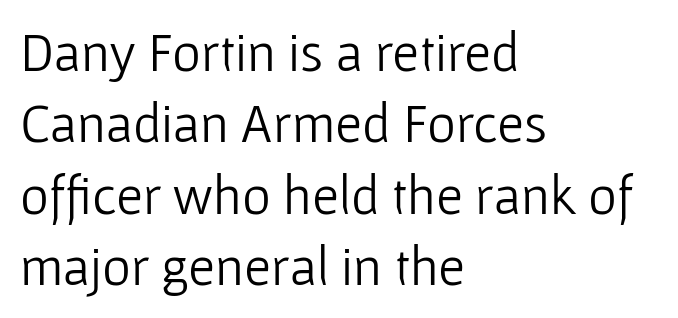
Q: Is the text bold? A: No.
Q: Is the text italic (slanted)? A: No, it is upright.
Q: Is the typeface a serif or a sans-serif typeface? A: Sans-serif.
Q: Is the text underlined? A: No.
Q: How is the paragraph aligned? A: Left-aligned.
Q: Is the spacing between letters normal or unusually wide? A: Normal.
Q: Is the spacing between lines tight, normal or loose? A: Normal.
Q: Width (condensed, normal, or wide)? A: Normal.
Q: Stroke contrast? A: Low.
Q: x-height? A: Medium.
Q: Monospaced? A: No.
